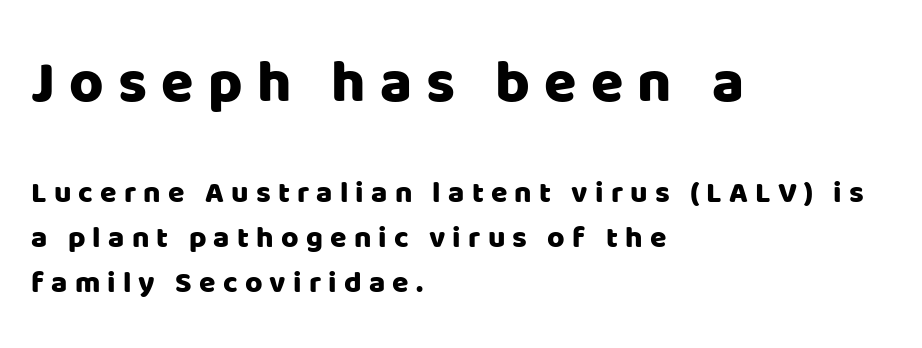
{"serif": "no", "italic": "no", "width": "normal", "stroke_contrast": "low", "x_height": "large", "monospaced": "no", "underline": "no", "align": "left", "line_spacing": "normal", "line_spacing_ratio": 1.49, "letter_spacing": "wide", "letter_spacing_em": 0.24, "larger_block": "first", "size_ratio": 1.97, "glyph_px": 59}
